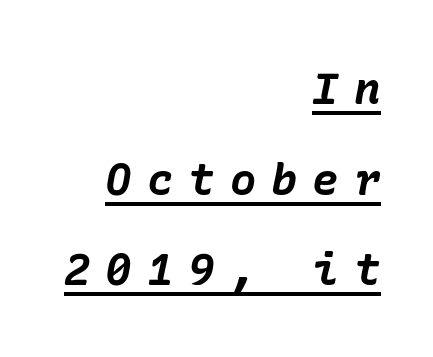
{"italic": "yes", "lean": "right", "slant_degrees": 10, "bold": "yes", "weight": "bold", "width": "normal", "stroke_contrast": "low", "x_height": "medium", "underline": "yes", "align": "right", "line_spacing": "loose", "line_spacing_ratio": 2.06, "letter_spacing": "wide", "letter_spacing_em": 0.34, "glyph_px": 44}
